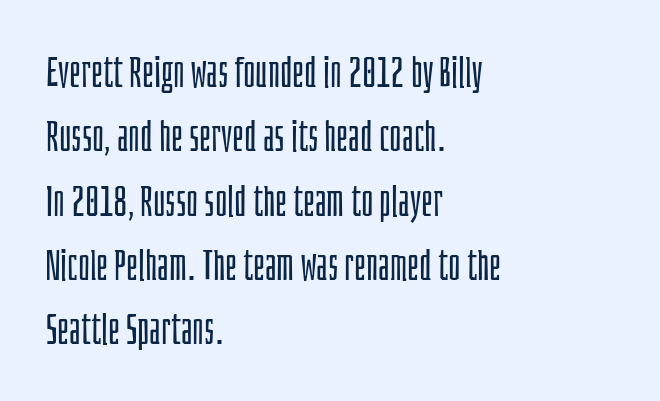
One glance says typical: line gaps are just what's usual. Spacing verdict: proportional, widths tailored to each character. Each word holds together tightly as a unit, with standard inter-letter gaps. Casual observation: everything's shoved over to the left. A light-to-regular cut is what we see here.
